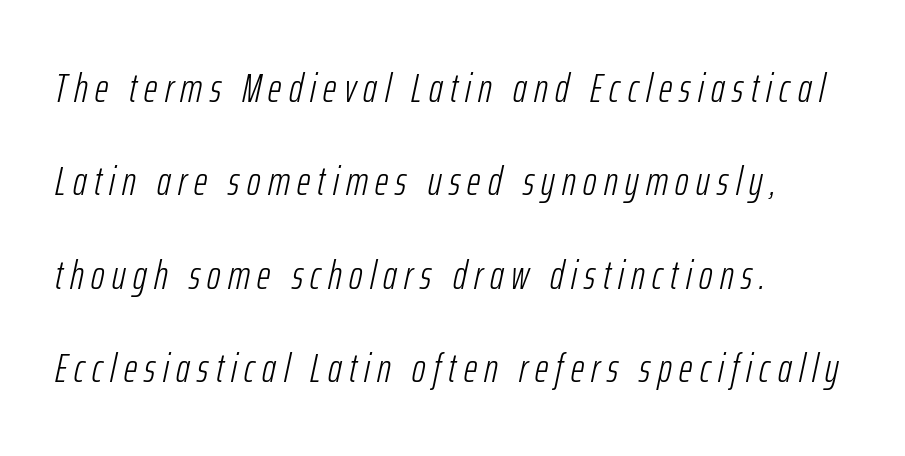
The image shows 41 px light, condensed type, italic (leaning right); set left-aligned, loose line spacing (2.28x), not underlined; low stroke contrast and a medium x-height.
